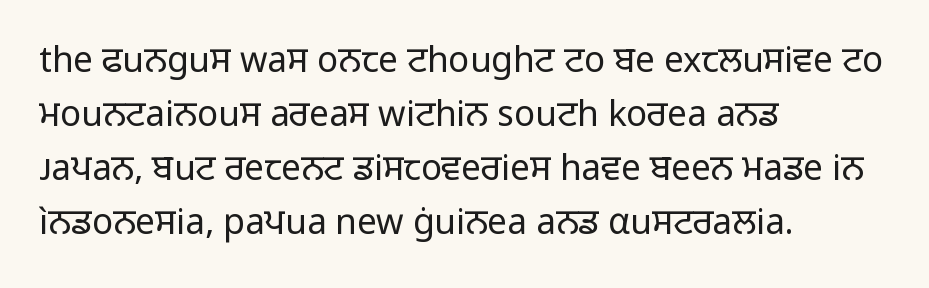
Q: Is the text bold? A: No.
Q: Is the text italic (slanted)? A: No, it is upright.
Q: Is the typeface a serif or a sans-serif typeface? A: Sans-serif.
Q: Is the text underlined? A: No.
Q: How is the paragraph aligned? A: Left-aligned.
Q: Is the spacing between letters normal or unusually wide? A: Normal.
Q: Is the spacing between lines tight, normal or loose? A: Normal.
Q: Width (condensed, normal, or wide)? A: Normal.
Q: Stroke contrast? A: Low.
Q: x-height? A: Medium.
Q: Monospaced? A: No.
